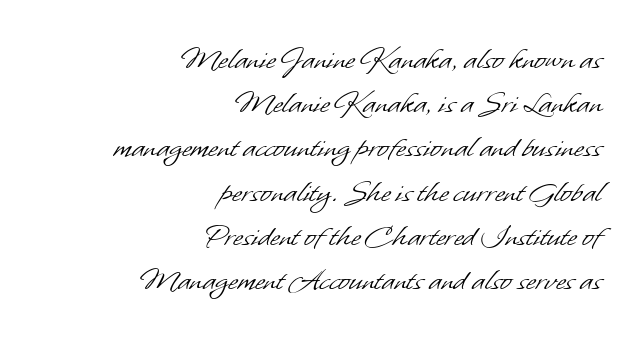
Regarding leading, the lines here are spaced in the standard way. Weight class: somewhere from thin through regular. The rendering keeps characters at their native spacing. Check the space under the baseline: it is left empty. Looks like regular typesetting: each glyph gets only the width it needs.
